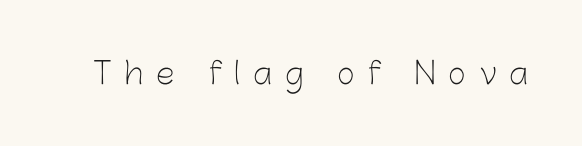
The space beneath each line is pristine and unruled. The specimen reads as upright at a glance. How are the letters spaced? Widely, with obvious added tracking. Note the varied advance widths — an 'i' is clearly narrower than an 'm'. Stems and bowls with no extra thickness — not bold. Regarding serifs, this sample does without them.
